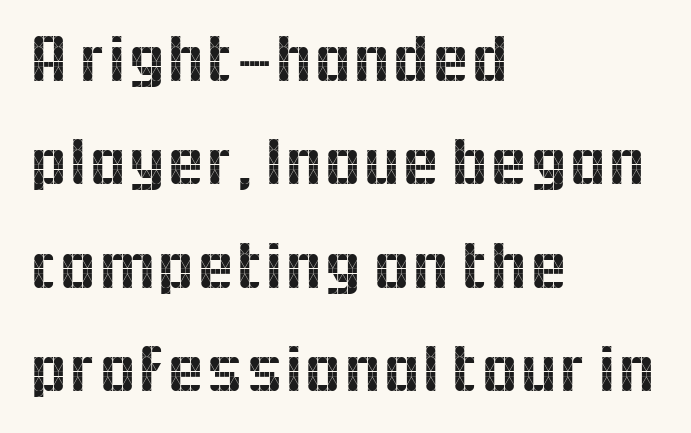
{"serif": "no", "italic": "no", "width": "normal", "x_height": "medium", "monospaced": "no", "underline": "no", "align": "left", "line_spacing": "normal", "line_spacing_ratio": 1.5, "letter_spacing": "normal", "letter_spacing_em": 0.0, "glyph_px": 69}
